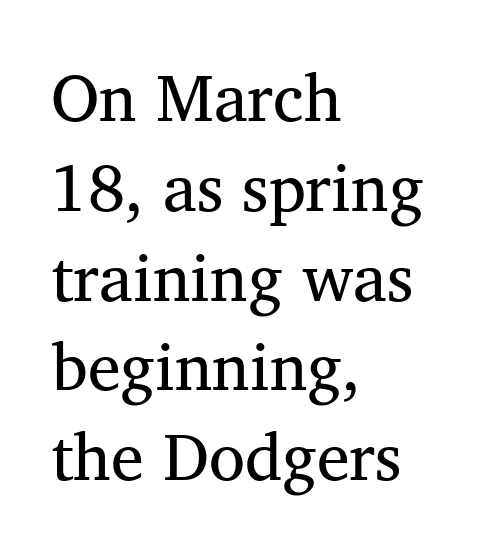
The image shows 66 px regular-weight serif type; set left-aligned, normal line spacing (1.36x), normal letter spacing, not underlined; medium stroke contrast and a medium x-height.
